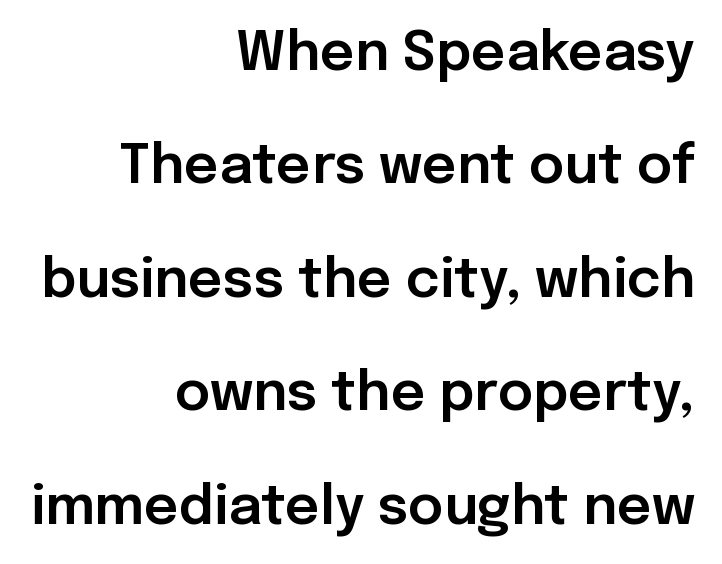
Q: Is the text italic (slanted)? A: No, it is upright.
Q: Is the typeface a serif or a sans-serif typeface? A: Sans-serif.
Q: Is the text underlined? A: No.
Q: How is the paragraph aligned? A: Right-aligned.
Q: Is the spacing between letters normal or unusually wide? A: Normal.
Q: Is the spacing between lines tight, normal or loose? A: Loose.
Q: Width (condensed, normal, or wide)? A: Normal.
Q: Stroke contrast? A: Low.
Q: x-height? A: Medium.
Q: Monospaced? A: No.
